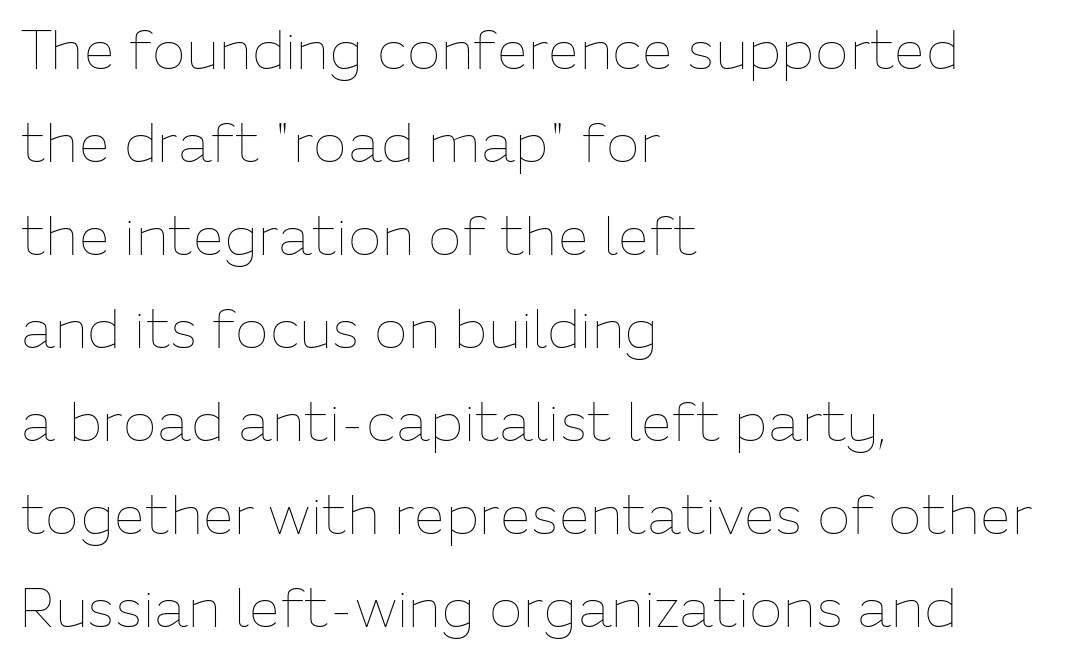
{"italic": "no", "bold": "no", "weight": "thin", "width": "normal", "stroke_contrast": "low", "x_height": "medium", "monospaced": "no", "underline": "no", "align": "left", "line_spacing": "normal", "line_spacing_ratio": 1.66, "letter_spacing": "normal", "letter_spacing_em": 0.0, "glyph_px": 56}
